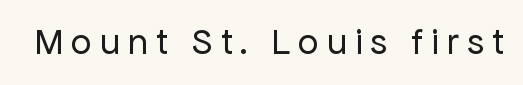
The image shows 36 px regular-weight sans-serif type, upright; set unusually wide letter spacing (+0.23 em), not underlined; low stroke contrast and a medium x-height.
